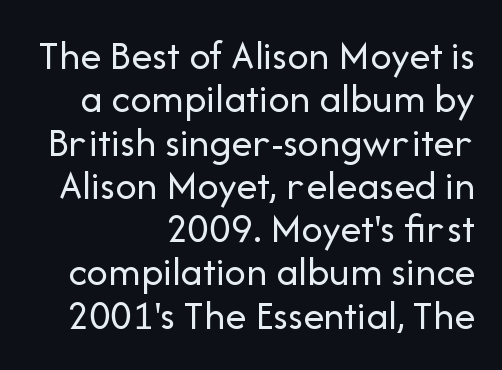
The image shows 42 px regular-weight sans-serif type, upright; set right-aligned, tight line spacing (1.03x), normal letter spacing, not underlined; low stroke contrast and a medium x-height.
